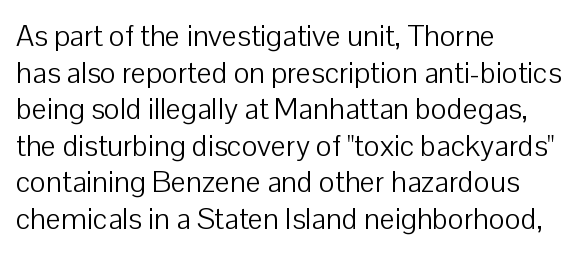
{"serif": "no", "italic": "no", "bold": "no", "weight": "light", "width": "normal", "stroke_contrast": "low", "x_height": "medium", "monospaced": "no", "underline": "no", "align": "left", "line_spacing_ratio": 1.22, "letter_spacing": "normal", "letter_spacing_em": 0.0, "glyph_px": 30}
